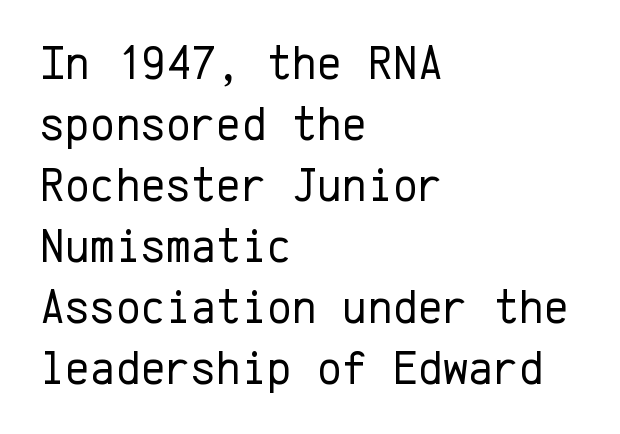
The lettering holds an erect, upright posture throughout. This rendering uses left alignment, leaving the right contour irregular. This is not heavy type; no bold has been used. Quick note: underline off. Is this a fixed-width face? Yes — each glyph sits in an identical cell. Each letter's strokes conclude bluntly, with no projecting serifs.
